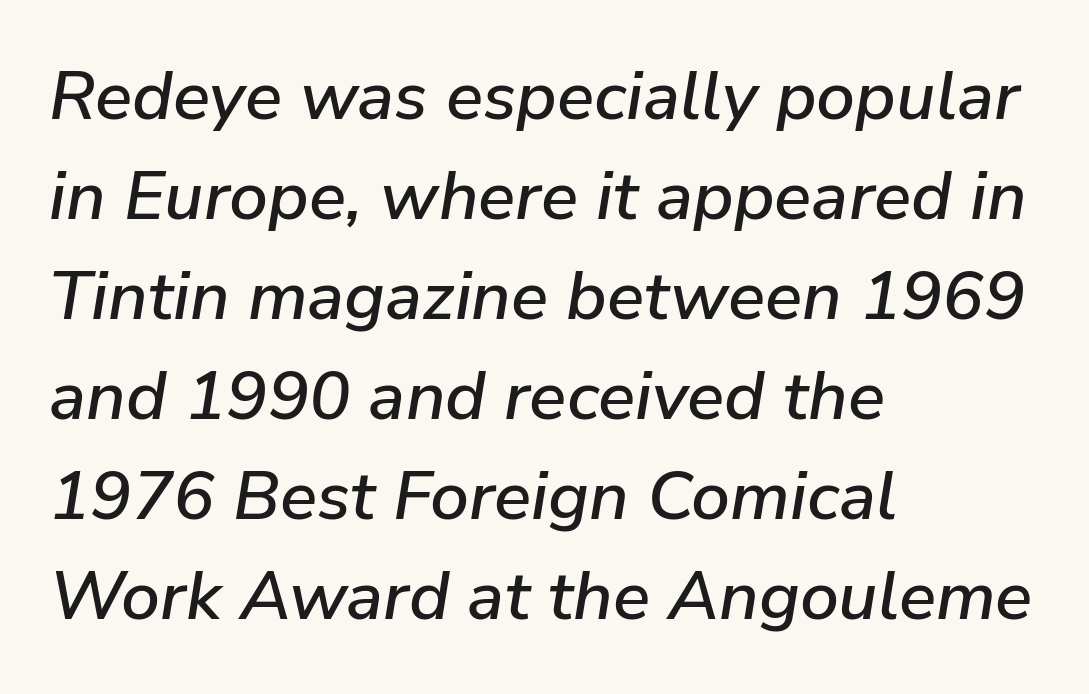
The block of text has a typical density, with ordinary space between rows. Slant detected: the letters are inclined. Each row of text sits above clean, open space. The tracking reads as untouched default to a designer's eye. The rendering uses natural spacing where letterforms have individual widths.
